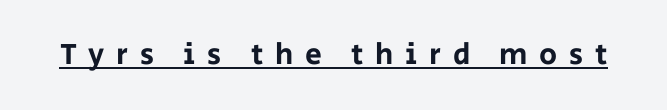
{"serif": "no", "italic": "no", "width": "normal", "stroke_contrast": "low", "x_height": "large", "monospaced": "no", "underline": "yes", "letter_spacing": "wide", "letter_spacing_em": 0.39, "glyph_px": 30}
